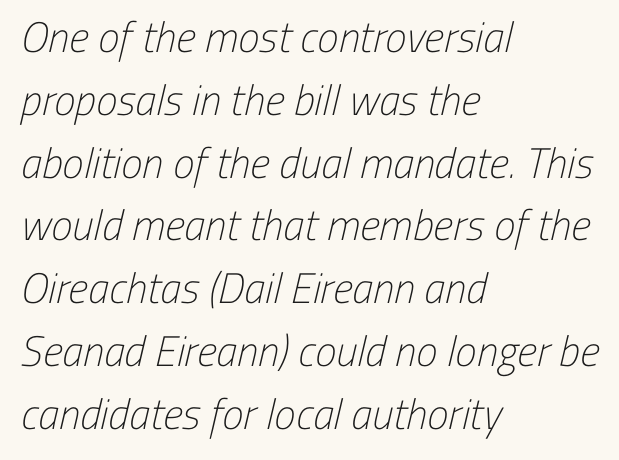
The image shows 43 px light, condensed sans-serif type; set left-aligned, normal line spacing (1.46x), normal letter spacing, not underlined; low stroke contrast and a medium x-height.
